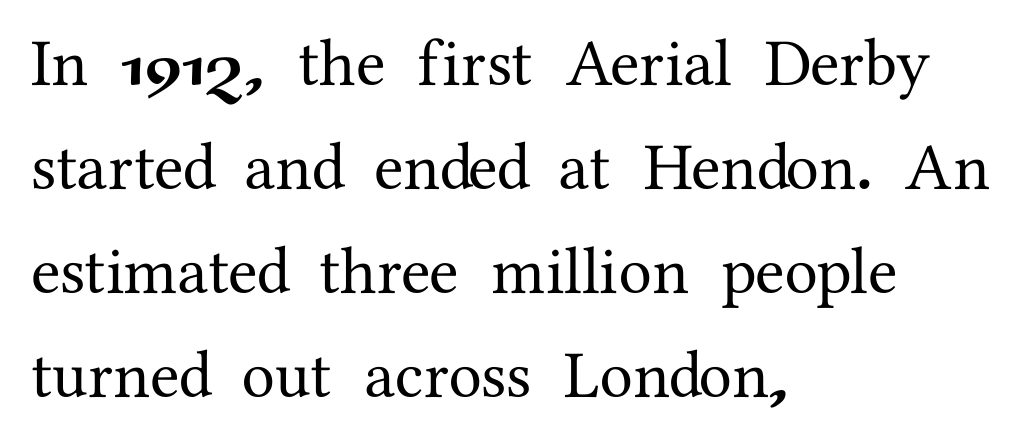
{"serif": "yes", "italic": "no", "width": "normal", "stroke_contrast": "medium", "x_height": "medium", "monospaced": "no", "underline": "no", "align": "left", "line_spacing": "normal", "line_spacing_ratio": 1.55, "letter_spacing": "normal", "letter_spacing_em": 0.0, "glyph_px": 67}
